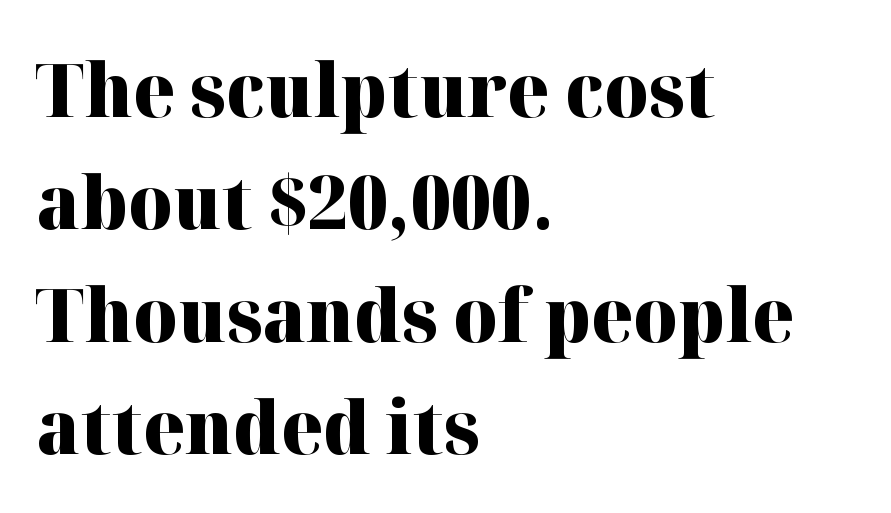
{"serif": "yes", "italic": "no", "bold": "yes", "weight": "heavy", "width": "normal", "stroke_contrast": "high", "x_height": "medium", "monospaced": "no", "underline": "no", "align": "left", "line_spacing": "normal", "line_spacing_ratio": 1.5, "letter_spacing": "normal", "letter_spacing_em": 0.0, "glyph_px": 75}
